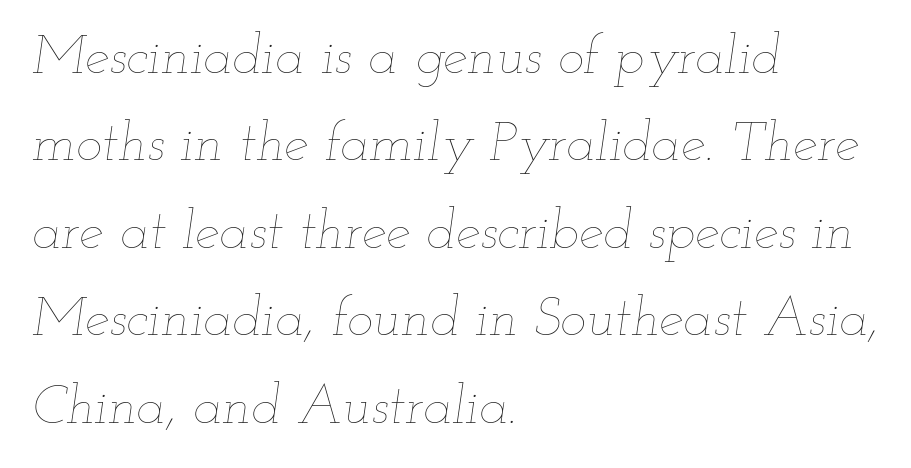
{"italic": "yes", "lean": "right", "slant_degrees": 12, "bold": "no", "weight": "thin", "width": "wide", "stroke_contrast": "low", "x_height": "small", "monospaced": "no", "underline": "no", "align": "left", "line_spacing": "normal", "line_spacing_ratio": 1.59, "letter_spacing": "normal", "letter_spacing_em": 0.0, "glyph_px": 55}
